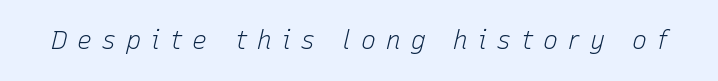
The image shows 25 px text type, italic (leaning right); set unusually wide letter spacing (+0.4 em), not underlined.
